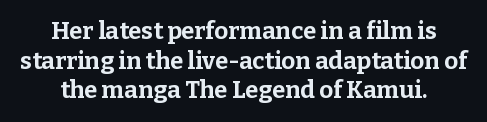
Teacher's note: observe the equal gaps on both sides — that is centered alignment. No word sits above an underline. This is heavy type, rendered in bold. Ordinary non-slanted type is in use. This sample uses plain, unmodified letter spacing.
